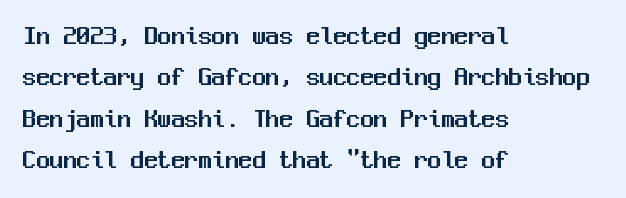
Successive baselines arrive at the customary interval. Short and long lines alike share a common starting point at left. Italic: no, the glyphs are upright roman. Short note: letters normally spaced. Quick note: underline off.
